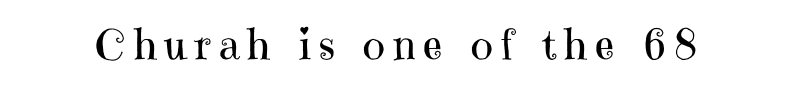
Q: Is the text bold? A: No.
Q: Is the text italic (slanted)? A: No, it is upright.
Q: Is the typeface a serif or a sans-serif typeface? A: Serif.
Q: Is the text underlined? A: No.
Q: Width (condensed, normal, or wide)? A: Normal.
Q: Stroke contrast? A: High.
Q: x-height? A: Medium.
Q: Monospaced? A: No.
